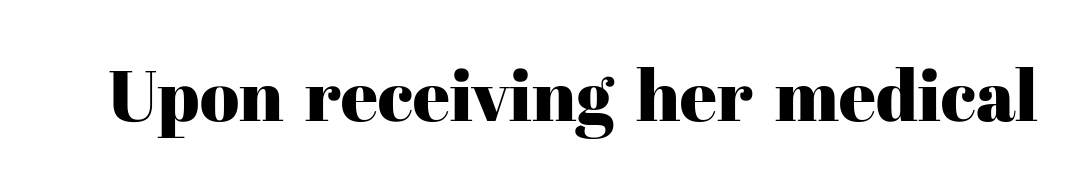
{"serif": "yes", "italic": "no", "width": "normal", "stroke_contrast": "high", "x_height": "medium", "monospaced": "no", "underline": "no", "letter_spacing": "normal", "letter_spacing_em": 0.0, "glyph_px": 72}
